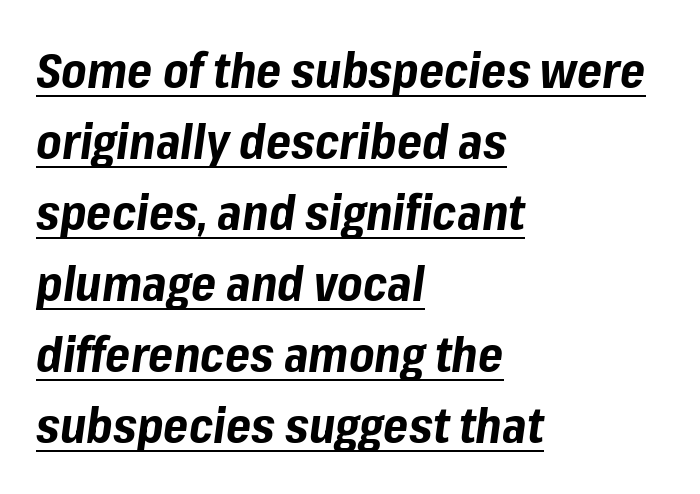
{"italic": "yes", "lean": "right", "slant_degrees": 8, "bold": "yes", "weight": "bold", "width": "normal", "stroke_contrast": "low", "x_height": "medium", "monospaced": "no", "underline": "yes", "align": "left", "line_spacing": "normal", "line_spacing_ratio": 1.48, "letter_spacing": "normal", "letter_spacing_em": 0.0, "glyph_px": 48}
